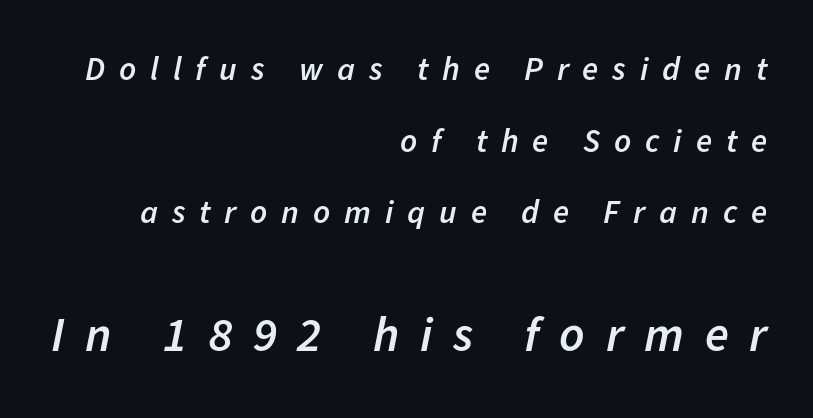
The image shows 49 px semibold type, italic (leaning right); set right-aligned, loose line spacing (2.17x), unusually wide letter spacing (+0.42 em), not underlined; the second (bottom) block is 1.48x larger; low stroke contrast and a medium x-height.
